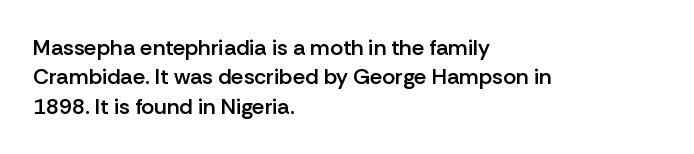
{"italic": "no", "bold": "semi", "underline": "no", "align": "left", "line_spacing": "normal", "line_spacing_ratio": 1.33, "letter_spacing": "normal", "letter_spacing_em": 0.0, "glyph_px": 22}
